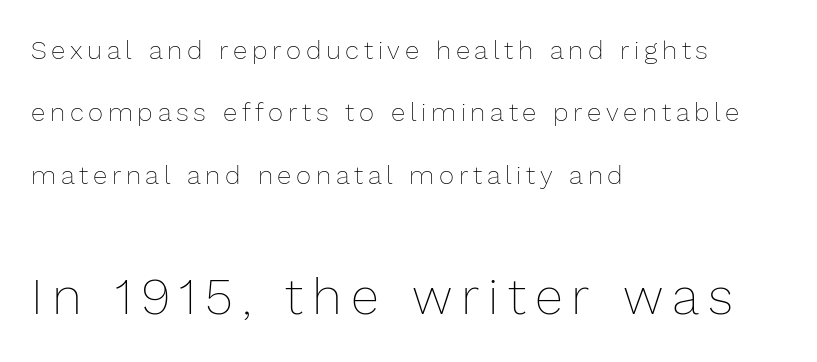
The font's upright variant was chosen for this text. The specimen omits any rule beneath the text block's lines. Leftover space on each line is placed entirely after the last word. Regarding leading, the lines here are spaced well apart. The following chunk of copy outweighs the initial chunk in type size. Stems here are at most as thick as an everyday book face.
